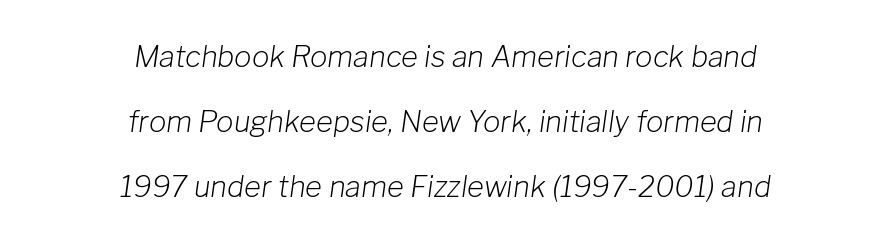
Q: Is the text bold? A: No.
Q: Is the text italic (slanted)? A: Yes, it leans right by about 8 degrees.
Q: Is the text underlined? A: No.
Q: How is the paragraph aligned? A: Centered.
Q: Is the spacing between letters normal or unusually wide? A: Normal.
Q: Is the spacing between lines tight, normal or loose? A: Loose.
Q: Width (condensed, normal, or wide)? A: Normal.
Q: Stroke contrast? A: Low.
Q: x-height? A: Medium.
Q: Monospaced? A: No.
